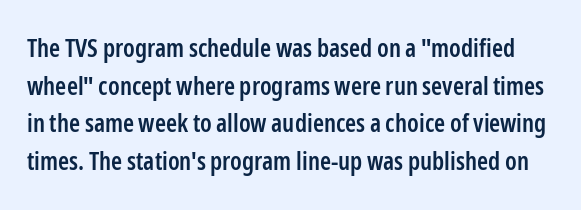
The image shows 25 px text type, upright; set normal line spacing (1.51x), normal letter spacing, not underlined.
